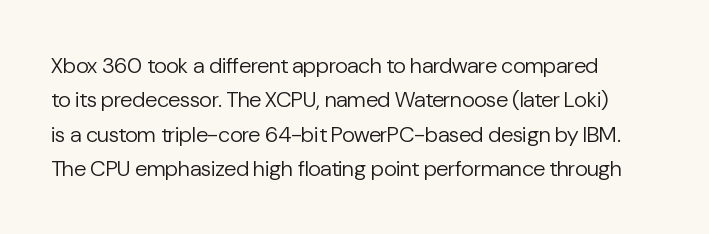
Q: Is the text bold? A: No.
Q: Is the text italic (slanted)? A: No, it is upright.
Q: Is the text underlined? A: No.
Q: Is the spacing between letters normal or unusually wide? A: Normal.
Q: Is the spacing between lines tight, normal or loose? A: Normal.
